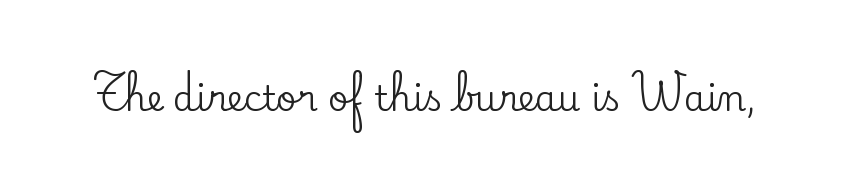
A typesetter would mark this as roman, not italic. This rendering leaves character spacing at its baseline value. This rendering employs a face with finishing strokes, i.e., a serif. Unmarked baselines from the first word to the last. Note the varied advance widths — an 'i' is clearly narrower than an 'm'.
